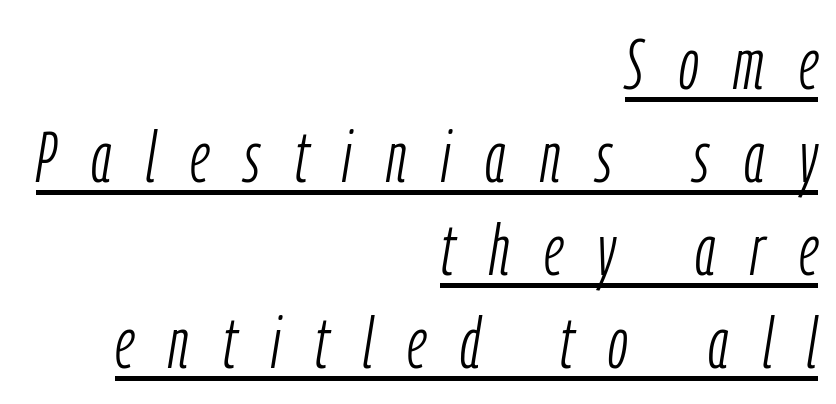
{"italic": "yes", "lean": "right", "slant_degrees": 9, "bold": "no", "weight": "light", "width": "condensed", "stroke_contrast": "low", "x_height": "medium", "monospaced": "no", "underline": "yes", "align": "right", "line_spacing": "normal", "line_spacing_ratio": 1.29, "letter_spacing": "wide", "letter_spacing_em": 0.48, "glyph_px": 72}
